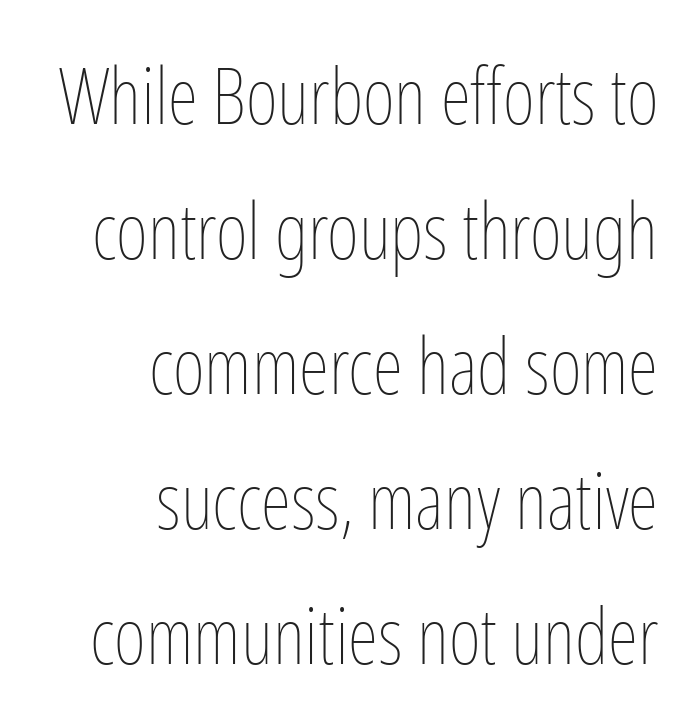
The font sits on the lighter half of the weight spectrum, regular included. Type without underlining. You can tell it's not italic because the verticals are truly vertical. If you drew a ruler down the right edge, every line would touch it. Think of a printed novel: that variable character pitch is what you see here. Glyph-to-glyph distance matches everyday printed text.
